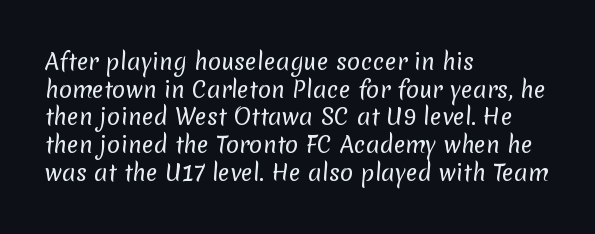
{"bold": "no", "underline": "no", "align": "left", "line_spacing": "normal", "line_spacing_ratio": 1.26, "letter_spacing": "normal", "letter_spacing_em": 0.0, "glyph_px": 22}
